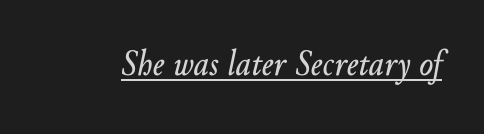
The image shows 37 px text type, italic (leaning right); set normal letter spacing, underlined; low stroke contrast and a small x-height.
